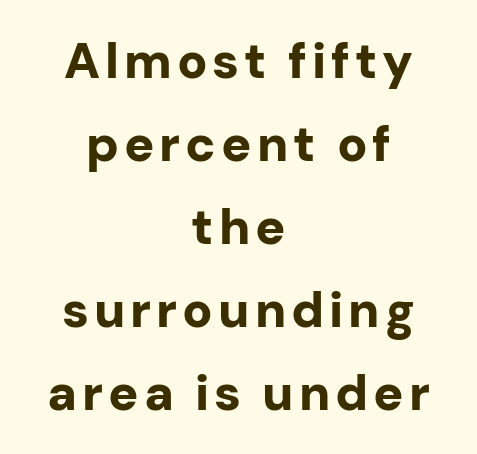
{"serif": "no", "italic": "no", "bold": "yes", "weight": "bold", "width": "normal", "stroke_contrast": "low", "x_height": "medium", "monospaced": "no", "underline": "no", "align": "center", "line_spacing": "normal", "line_spacing_ratio": 1.66, "glyph_px": 50}
